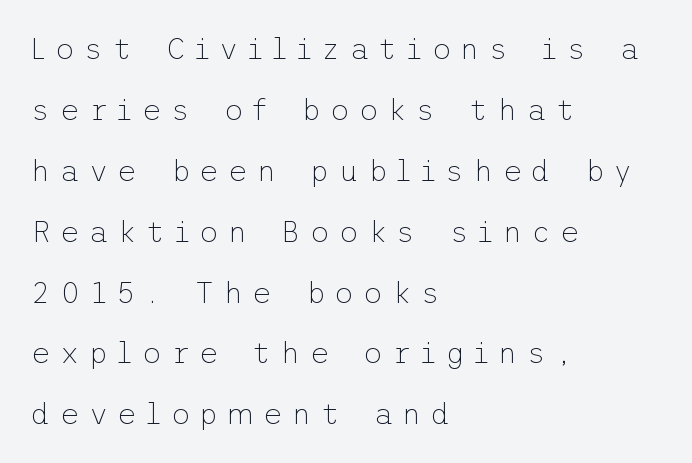
When letters stand straight like this, we call the style roman or upright. The glyphs are unaccompanied by any horizontal stroke below them. Compared with typical body copy, the letter spacing here is much looser. These lines are set flush left with a ragged right edge. No heavy texture on the line: the type isn't bold. A sans-serif font was chosen for this passage.
